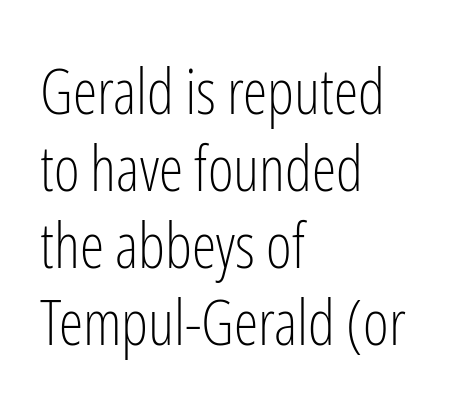
Q: Is the text bold? A: No.
Q: Is the text italic (slanted)? A: No, it is upright.
Q: Is the typeface a serif or a sans-serif typeface? A: Sans-serif.
Q: Is the text underlined? A: No.
Q: How is the paragraph aligned? A: Left-aligned.
Q: Is the spacing between letters normal or unusually wide? A: Normal.
Q: Width (condensed, normal, or wide)? A: Condensed.
Q: Stroke contrast? A: Low.
Q: x-height? A: Medium.
Q: Monospaced? A: No.
